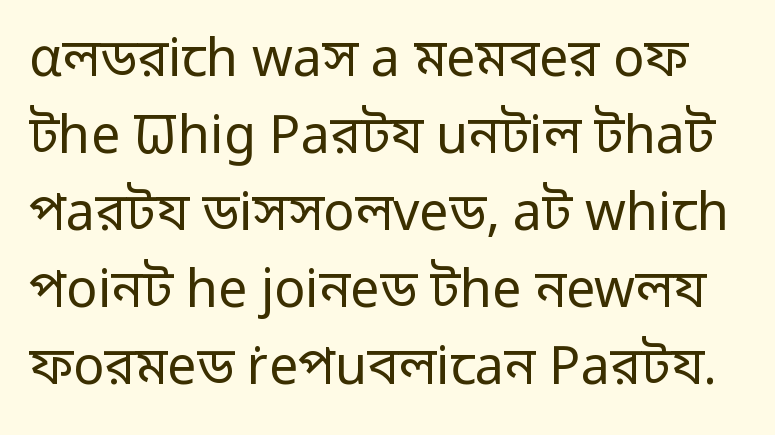
The image shows 52 px regular-weight sans-serif type, upright; set normal line spacing (1.48x), normal letter spacing, not underlined; low stroke contrast and a medium x-height.
